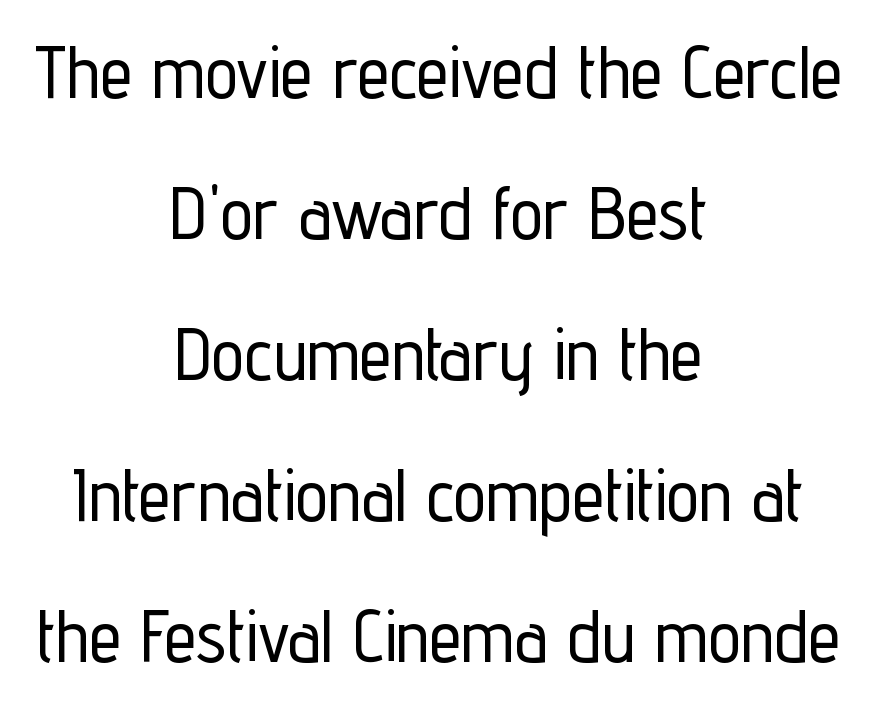
{"serif": "no", "italic": "no", "width": "condensed", "stroke_contrast": "low", "x_height": "medium", "monospaced": "no", "underline": "no", "align": "center", "line_spacing": "loose", "line_spacing_ratio": 1.93, "letter_spacing": "normal", "letter_spacing_em": 0.0, "glyph_px": 73}
